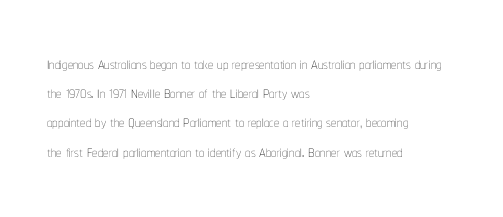
{"italic": "no", "bold": "no", "underline": "no", "align": "left", "line_spacing": "normal", "line_spacing_ratio": 1.39, "letter_spacing": "normal", "letter_spacing_em": 0.0, "glyph_px": 21}
